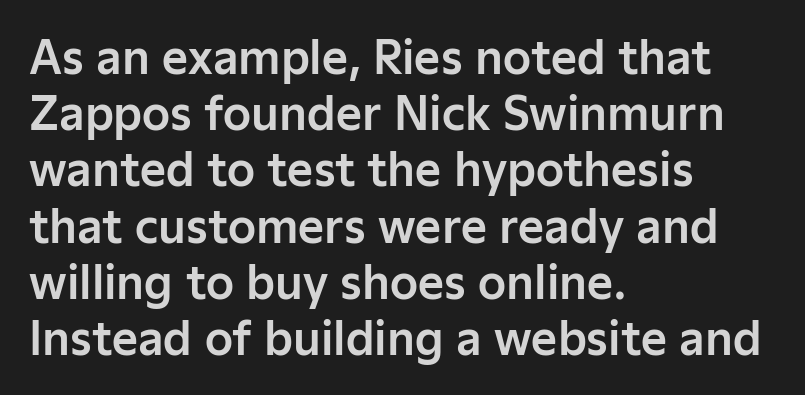
Q: Is the text italic (slanted)? A: No, it is upright.
Q: Is the typeface a serif or a sans-serif typeface? A: Sans-serif.
Q: Is the text underlined? A: No.
Q: How is the paragraph aligned? A: Left-aligned.
Q: Is the spacing between letters normal or unusually wide? A: Normal.
Q: Is the spacing between lines tight, normal or loose? A: Normal.
Q: Width (condensed, normal, or wide)? A: Normal.
Q: Stroke contrast? A: Low.
Q: x-height? A: Medium.
Q: Monospaced? A: No.
